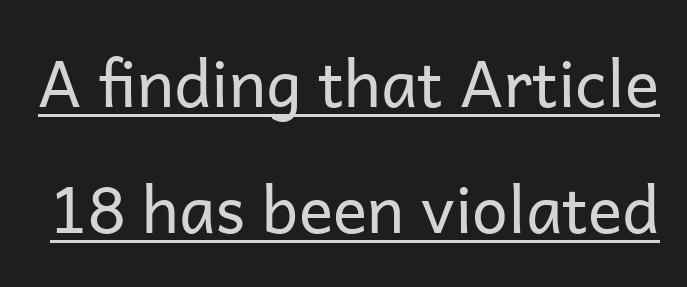
The image shows 64 px regular-weight sans-serif type, upright; set loose line spacing (1.97x), normal letter spacing, underlined; low stroke contrast and a medium x-height.
